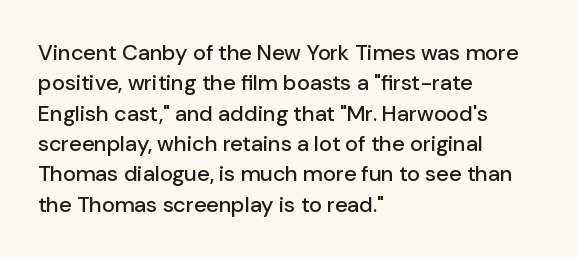
The image shows 22 px text type, upright; set left-aligned, normal line spacing (1.38x), normal letter spacing, not underlined.
